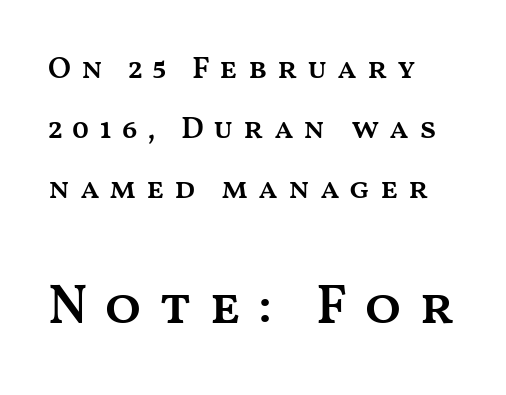
Q: Is the text bold? A: Semi-bold.
Q: Is the text italic (slanted)? A: No, it is upright.
Q: Is the text underlined? A: No.
Q: How is the paragraph aligned? A: Left-aligned.
Q: Is the spacing between letters normal or unusually wide? A: Unusually wide.
Q: Is the spacing between lines tight, normal or loose? A: Loose.
Q: Which block of text is set in a larger size, the first (top) or the second (bottom)? A: The second (bottom) one.
Q: Width (condensed, normal, or wide)? A: Wide.
Q: Stroke contrast? A: Medium.
Q: x-height? A: Medium.
Q: Monospaced? A: No.
